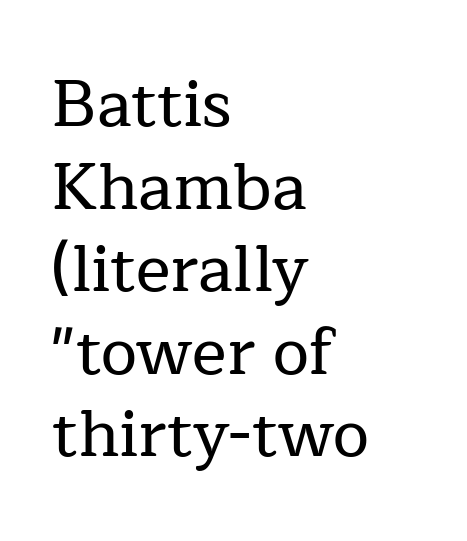
The image shows 65 px serif type, upright; set left-aligned, normal line spacing (1.27x), normal letter spacing, not underlined; low stroke contrast and a medium x-height.
